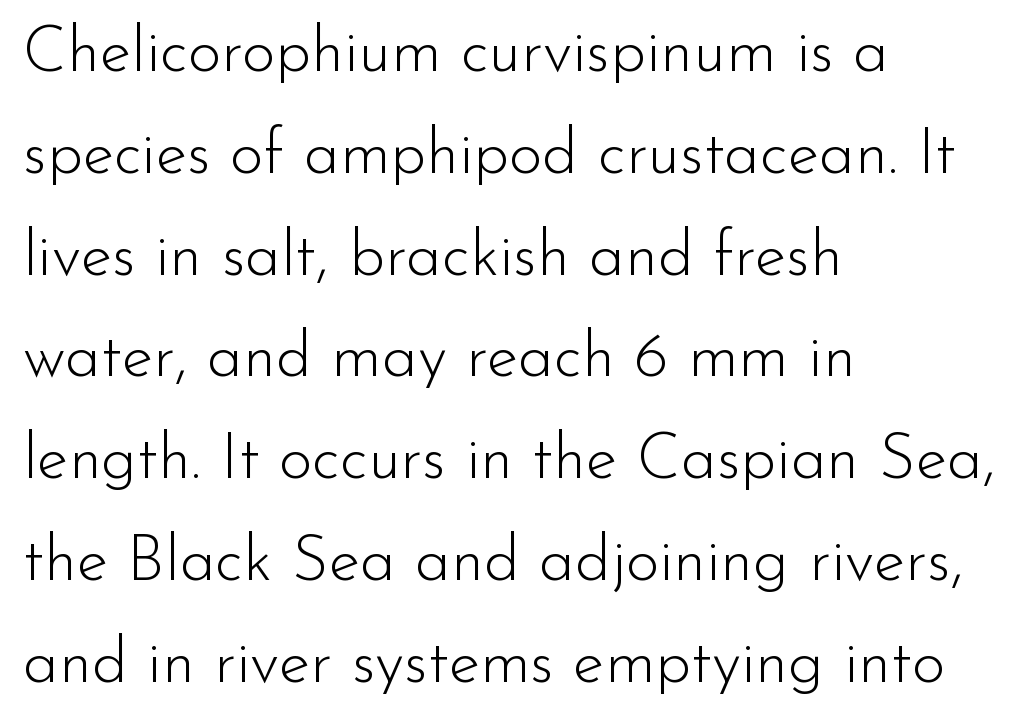
The image shows 64 px light sans-serif type, upright; set left-aligned, normal line spacing (1.59x), normal letter spacing, not underlined; low stroke contrast and a small x-height.
